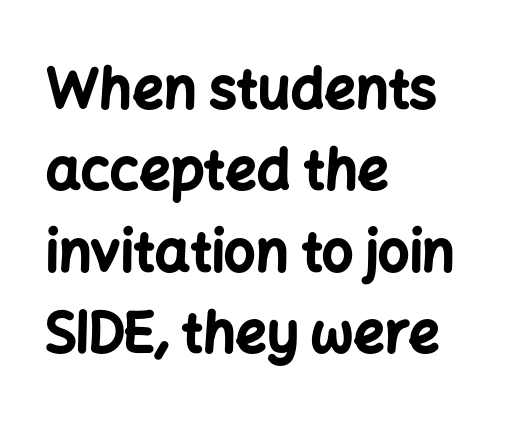
The lines in this sample share a left origin and differ only in where they stop. The sample has been set heavy, in full bold. Between one letter and the next there's only the usual sliver of space. Observe the absence of serifs on each vertical stroke in this sample. No italicization has been applied; the sample stays upright. Regular leading.
